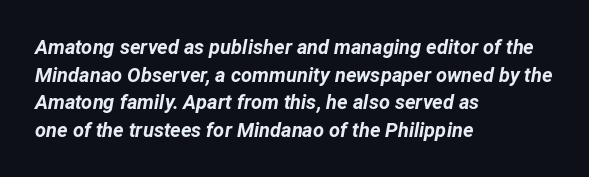
Q: Is the text bold? A: Yes.
Q: Is the text italic (slanted)? A: Yes, it leans right by about 12 degrees.
Q: Is the text underlined? A: No.
Q: How is the paragraph aligned? A: Left-aligned.
Q: Is the spacing between letters normal or unusually wide? A: Normal.
Q: Is the spacing between lines tight, normal or loose? A: Normal.
